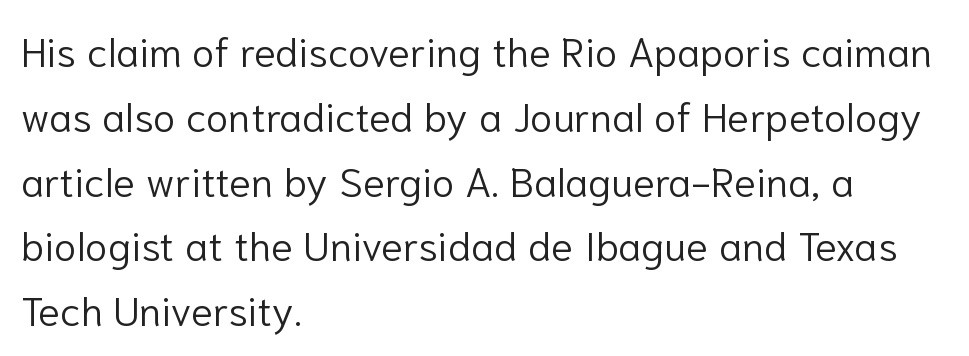
{"serif": "no", "italic": "no", "bold": "no", "weight": "light", "width": "normal", "stroke_contrast": "low", "x_height": "medium", "monospaced": "no", "underline": "no", "align": "left", "line_spacing": "normal", "line_spacing_ratio": 1.58, "letter_spacing": "normal", "letter_spacing_em": 0.0, "glyph_px": 41}
